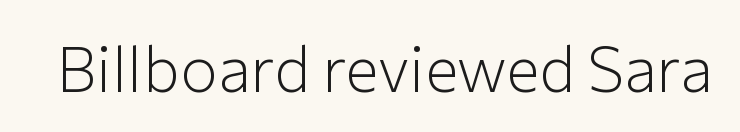
{"serif": "no", "italic": "no", "bold": "no", "weight": "light", "width": "normal", "stroke_contrast": "low", "x_height": "medium", "monospaced": "no", "underline": "no", "letter_spacing": "normal", "letter_spacing_em": 0.0, "glyph_px": 63}
